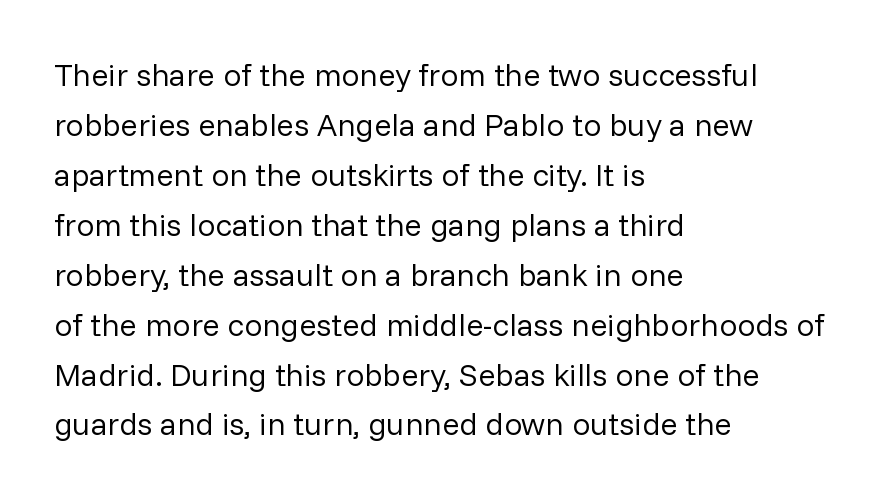
Q: Is the text bold? A: No.
Q: Is the text italic (slanted)? A: No, it is upright.
Q: Is the typeface a serif or a sans-serif typeface? A: Sans-serif.
Q: Is the text underlined? A: No.
Q: How is the paragraph aligned? A: Left-aligned.
Q: Is the spacing between letters normal or unusually wide? A: Normal.
Q: Is the spacing between lines tight, normal or loose? A: Normal.
Q: Width (condensed, normal, or wide)? A: Normal.
Q: Stroke contrast? A: Low.
Q: x-height? A: Medium.
Q: Monospaced? A: No.
